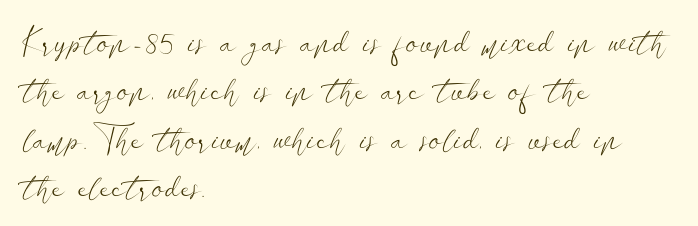
The image shows 35 px light, wide sans-serif type; set left-aligned, normal line spacing (1.38x), normal letter spacing, not underlined; low stroke contrast and a small x-height.
